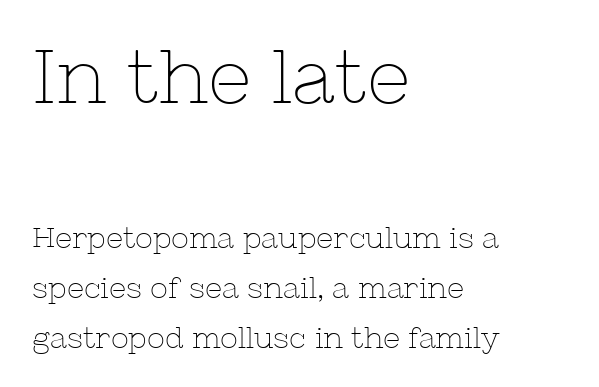
The image shows 76 px thin serif type, upright; set left-aligned, normal line spacing (1.67x), normal letter spacing, not underlined; the first (top) block is 2.53x larger; low stroke contrast and a medium x-height.
